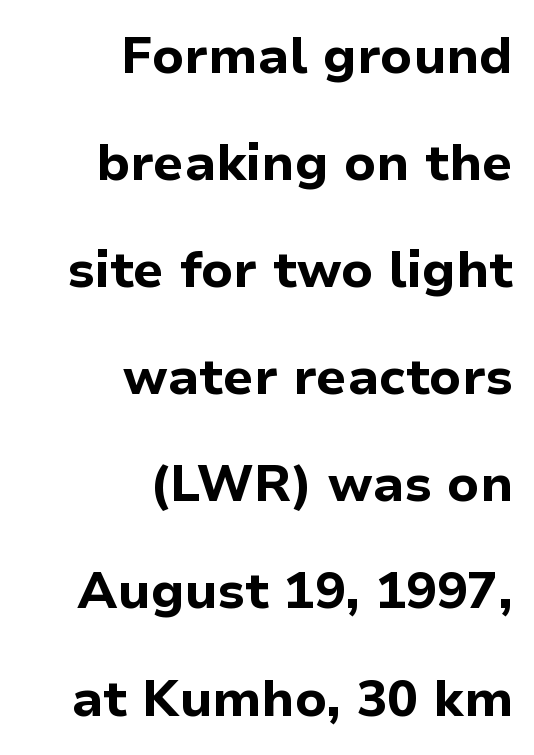
Q: Is the text bold? A: Yes.
Q: Is the text italic (slanted)? A: No, it is upright.
Q: Is the typeface a serif or a sans-serif typeface? A: Sans-serif.
Q: Is the text underlined? A: No.
Q: How is the paragraph aligned? A: Right-aligned.
Q: Is the spacing between letters normal or unusually wide? A: Normal.
Q: Is the spacing between lines tight, normal or loose? A: Loose.
Q: Width (condensed, normal, or wide)? A: Normal.
Q: Stroke contrast? A: Low.
Q: x-height? A: Medium.
Q: Monospaced? A: No.
